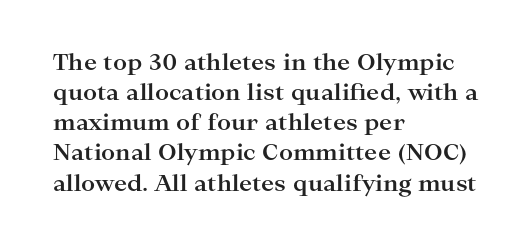
{"italic": "no", "bold": "yes", "underline": "no", "align": "left", "line_spacing": "normal", "line_spacing_ratio": 1.37, "letter_spacing": "normal", "letter_spacing_em": 0.0, "glyph_px": 22}
